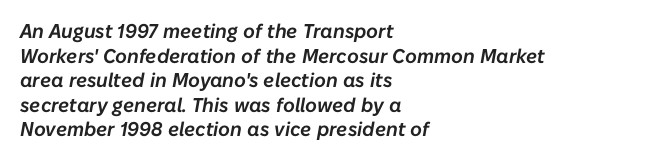
Q: Is the text italic (slanted)? A: Yes, it leans right by about 10 degrees.
Q: Is the text underlined? A: No.
Q: How is the paragraph aligned? A: Left-aligned.
Q: Is the spacing between letters normal or unusually wide? A: Normal.
